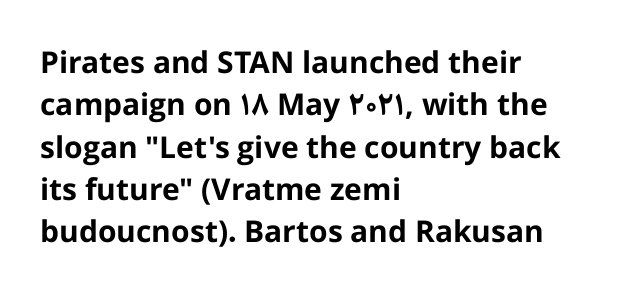
{"serif": "no", "italic": "no", "bold": "yes", "weight": "bold", "width": "normal", "stroke_contrast": "low", "x_height": "medium", "monospaced": "no", "underline": "no", "align": "left", "line_spacing": "normal", "line_spacing_ratio": 1.41, "letter_spacing": "normal", "letter_spacing_em": 0.0, "glyph_px": 30}
